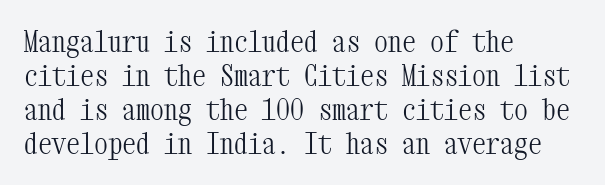
{"serif": "yes", "italic": "no", "bold": "no", "weight": "light", "width": "condensed", "stroke_contrast": "medium", "x_height": "medium", "monospaced": "yes", "underline": "no", "align": "left", "line_spacing_ratio": 1.21, "letter_spacing": "normal", "letter_spacing_em": 0.0, "glyph_px": 28}
